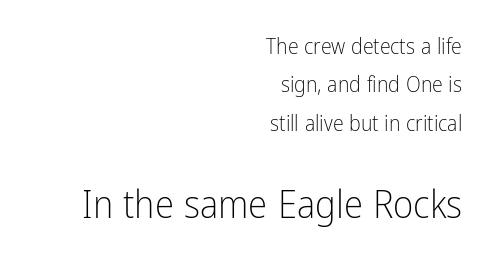
The image shows 39 px light, condensed sans-serif type, upright; set right-aligned, line spacing 1.74x, normal letter spacing, not underlined; the second (bottom) block is 1.77x larger; low stroke contrast and a medium x-height.
